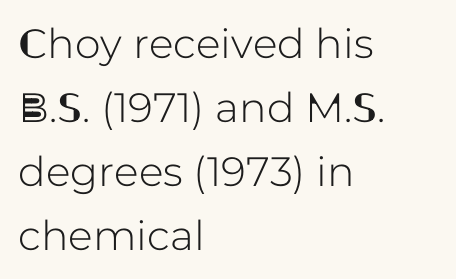
The image shows 41 px sans-serif type, upright; set left-aligned, normal line spacing (1.56x), normal letter spacing, not underlined; low stroke contrast and a medium x-height.
